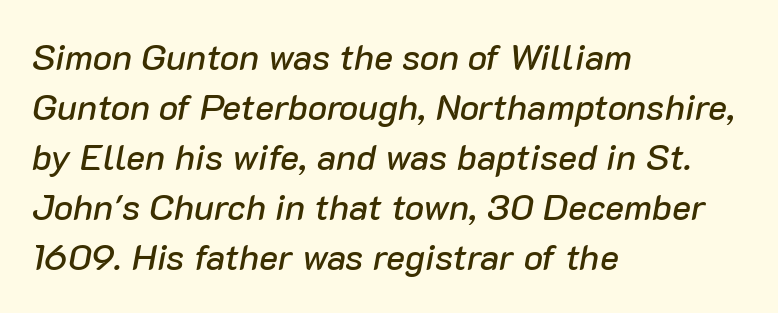
A clean baseline with only descenders dipping below it. This rendering leaves character spacing at its baseline value. The typography opts for an oblique posture over an upright one. Regular leading.
